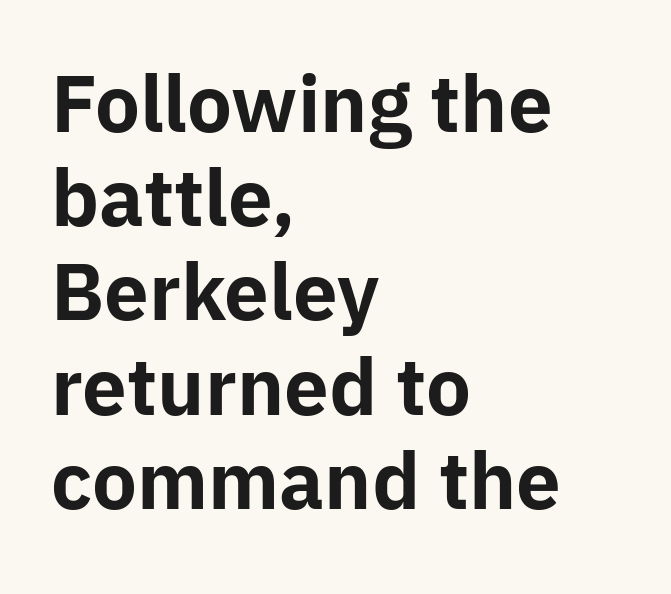
Heavy-handed strokes throughout: this text is bold. Designer's note — italics off, roman on. A typesetter would call this zero additional tracking. Clear beneath every line of the passage. Grotesque or geometric, the face here clearly has no serifs.
